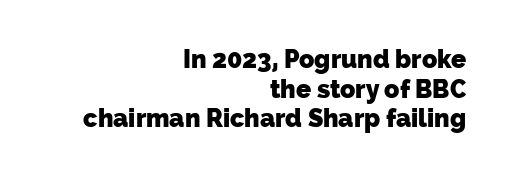
The image shows 25 px bold type; set right-aligned, line spacing 1.19x, normal letter spacing, not underlined.
